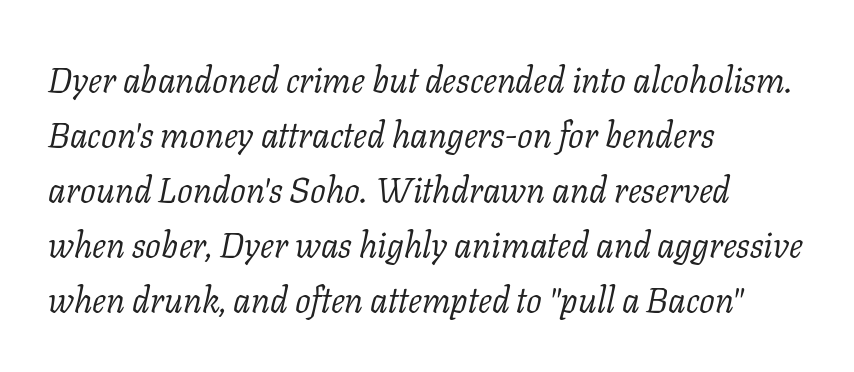
Compared with ordinary roman type, these characters are visibly tilted. The rag falls on the right side of this text block. The rendering shows small feet on the letterforms — a serif design. Here the designer chose a conventional face with non-uniform glyph widths. The passage shown is not underscored anywhere.
